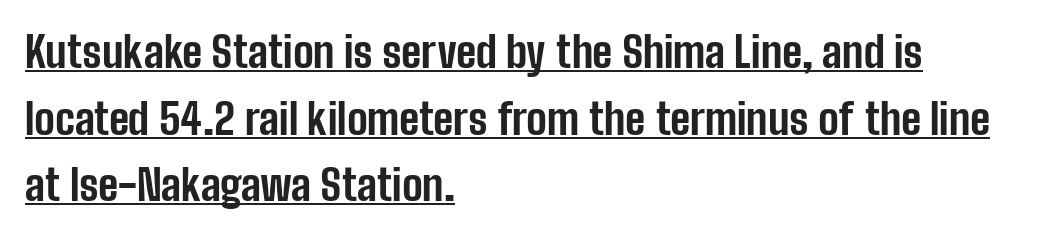
The image shows 43 px bold, condensed sans-serif type, upright; set left-aligned, normal line spacing (1.55x), normal letter spacing, underlined; low stroke contrast and a medium x-height.
